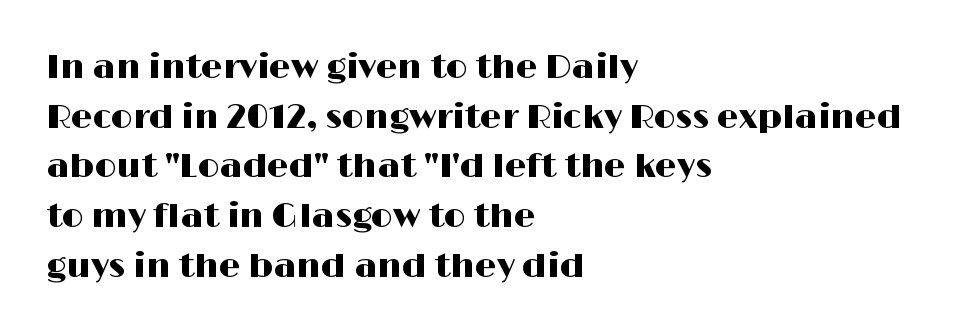
The image shows 34 px wide sans-serif type, upright; set left-aligned, normal line spacing (1.46x), normal letter spacing, not underlined; high stroke contrast and a medium x-height.
